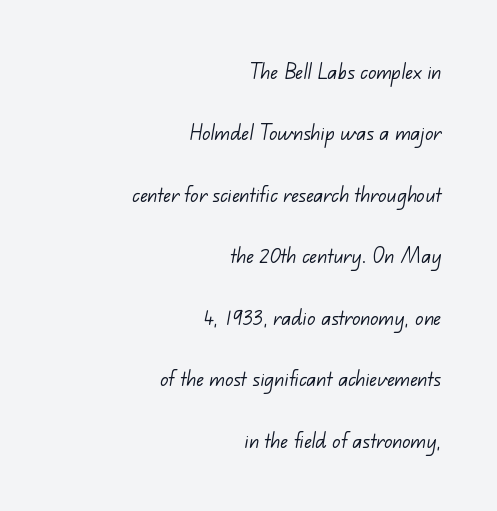
Q: Is the text bold? A: No.
Q: Is the text underlined? A: No.
Q: How is the paragraph aligned? A: Right-aligned.
Q: Is the spacing between letters normal or unusually wide? A: Normal.
Q: Is the spacing between lines tight, normal or loose? A: Loose.
